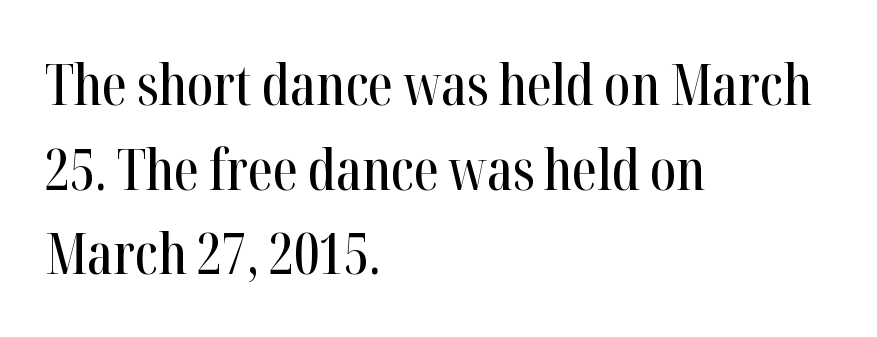
{"serif": "yes", "italic": "no", "width": "condensed", "stroke_contrast": "high", "x_height": "medium", "monospaced": "no", "underline": "no", "align": "left", "line_spacing": "normal", "line_spacing_ratio": 1.51, "letter_spacing": "normal", "letter_spacing_em": 0.0, "glyph_px": 56}
